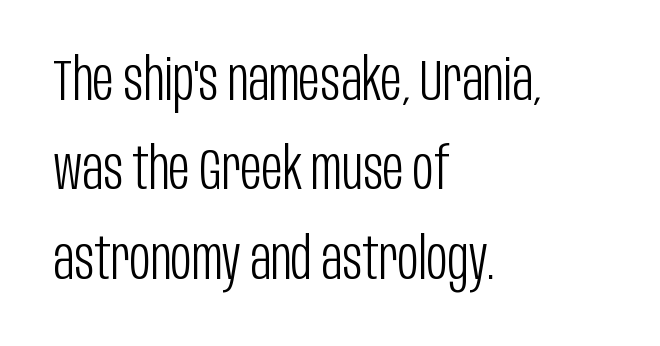
{"serif": "no", "italic": "no", "bold": "no", "weight": "light", "width": "condensed", "stroke_contrast": "low", "x_height": "large", "monospaced": "no", "underline": "no", "align": "left", "line_spacing": "normal", "line_spacing_ratio": 1.54, "letter_spacing": "normal", "letter_spacing_em": 0.0, "glyph_px": 58}
